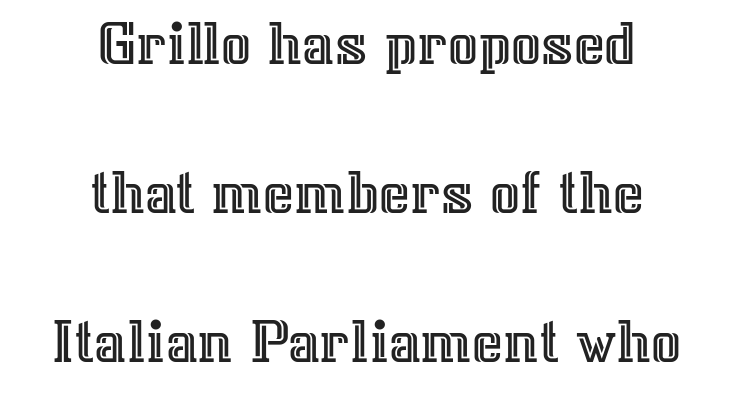
Q: Is the text italic (slanted)? A: No, it is upright.
Q: Is the text underlined? A: No.
Q: How is the paragraph aligned? A: Centered.
Q: Is the spacing between letters normal or unusually wide? A: Normal.
Q: Is the spacing between lines tight, normal or loose? A: Loose.
Q: Width (condensed, normal, or wide)? A: Normal.
Q: x-height? A: Medium.
Q: Monospaced? A: No.
